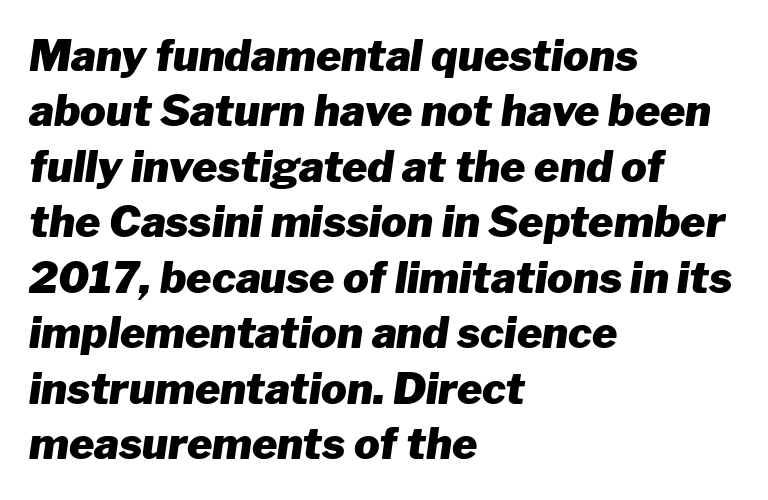
The image shows 43 px heavy type, italic (leaning right); set left-aligned, normal line spacing (1.29x), normal letter spacing, not underlined; low stroke contrast and a medium x-height.
